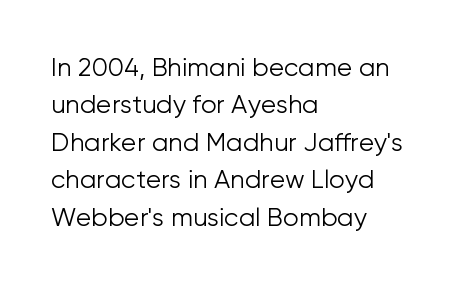
Q: Is the text bold? A: No.
Q: Is the text italic (slanted)? A: No, it is upright.
Q: Is the text underlined? A: No.
Q: How is the paragraph aligned? A: Left-aligned.
Q: Is the spacing between letters normal or unusually wide? A: Normal.
Q: Is the spacing between lines tight, normal or loose? A: Normal.
